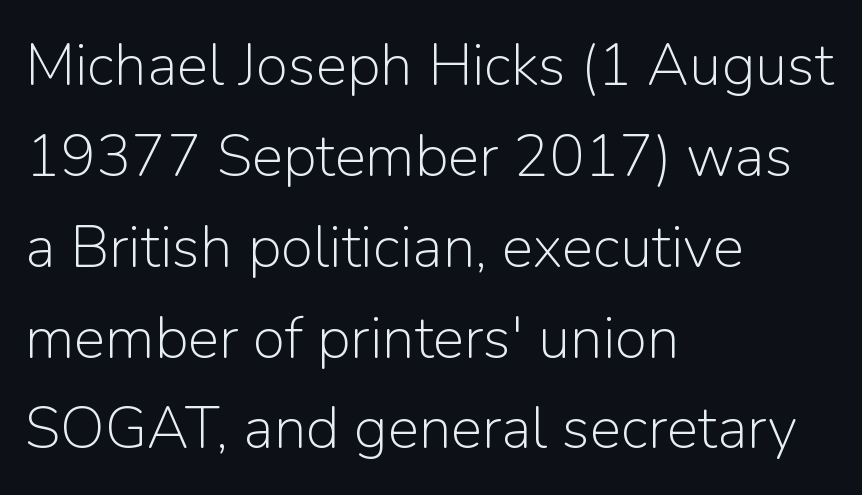
The vertical gap from one line to the next is medium. Proportional: the letters do not fall into vertical columns. Quick note: not italic, upright. The font sits on the lighter half of the weight spectrum, regular included. The compositor pushed each line to the left boundary.
